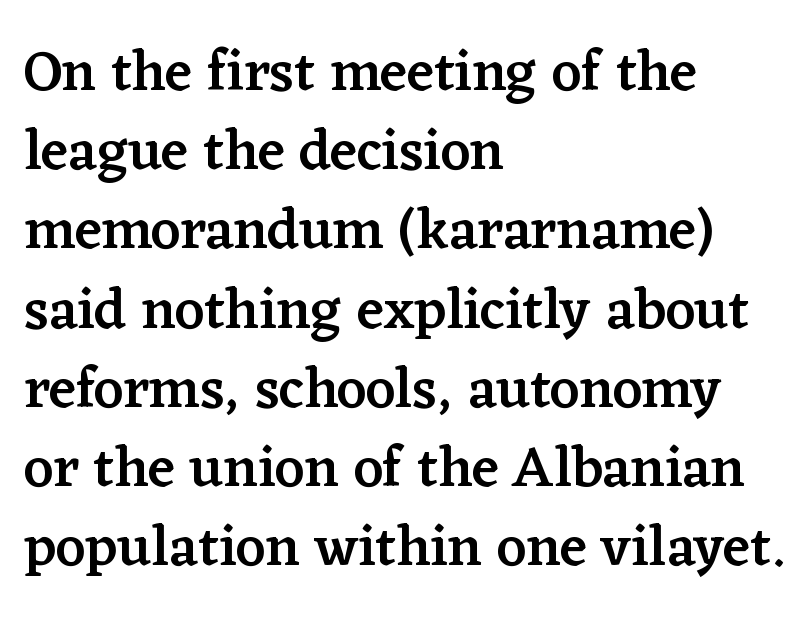
The image shows 57 px semibold serif type, upright; set left-aligned, normal line spacing (1.39x), normal letter spacing, not underlined; low stroke contrast and a medium x-height.
